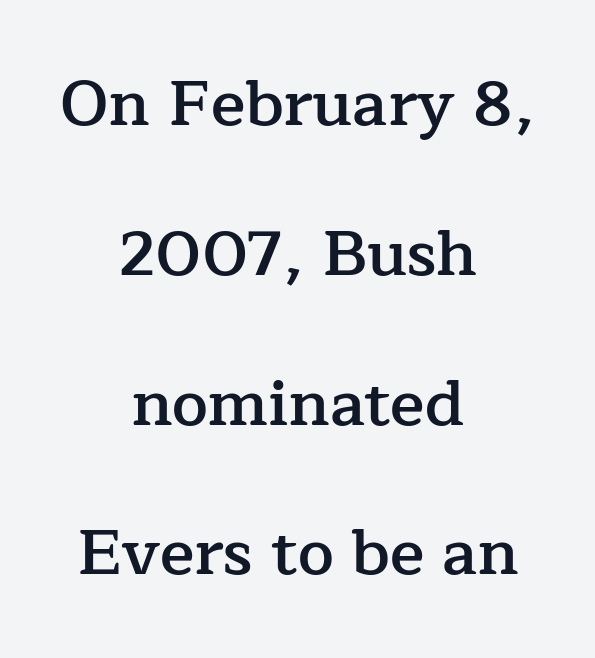
Posture: upright roman. Students, observe: this is what heavily led, spacious text looks like. Is the block centered? Yes — each line is placed symmetrically about the middle. Glance below the letters and you will spot only blank space.
